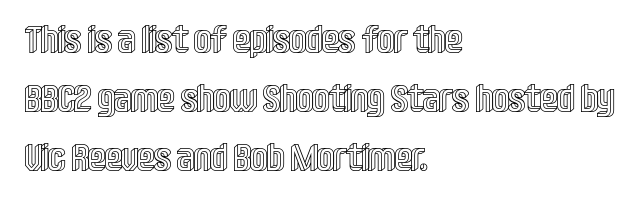
Q: Is the text italic (slanted)? A: No, it is upright.
Q: Is the text underlined? A: No.
Q: How is the paragraph aligned? A: Left-aligned.
Q: Is the spacing between letters normal or unusually wide? A: Normal.
Q: Is the spacing between lines tight, normal or loose? A: Normal.
Q: Width (condensed, normal, or wide)? A: Condensed.
Q: x-height? A: Large.
Q: Monospaced? A: No.
